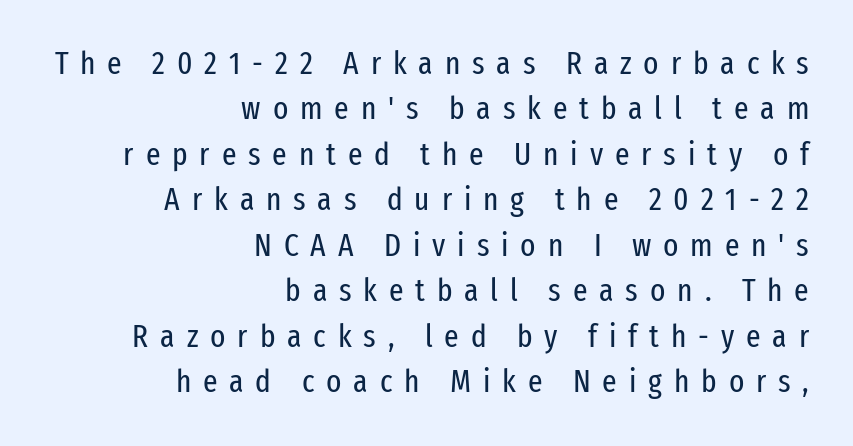
The image shows 32 px regular-weight, condensed sans-serif type, upright; set right-aligned, normal line spacing (1.42x), unusually wide letter spacing (+0.37 em), not underlined; low stroke contrast and a medium x-height.
